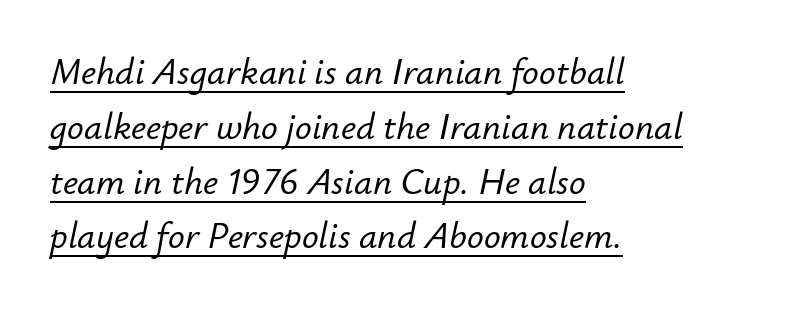
Q: Is the text italic (slanted)? A: Yes, it leans right by about 12 degrees.
Q: Is the text underlined? A: Yes.
Q: How is the paragraph aligned? A: Left-aligned.
Q: Is the spacing between letters normal or unusually wide? A: Normal.
Q: Is the spacing between lines tight, normal or loose? A: Normal.
Q: Width (condensed, normal, or wide)? A: Normal.
Q: Stroke contrast? A: Low.
Q: x-height? A: Small.
Q: Monospaced? A: No.
